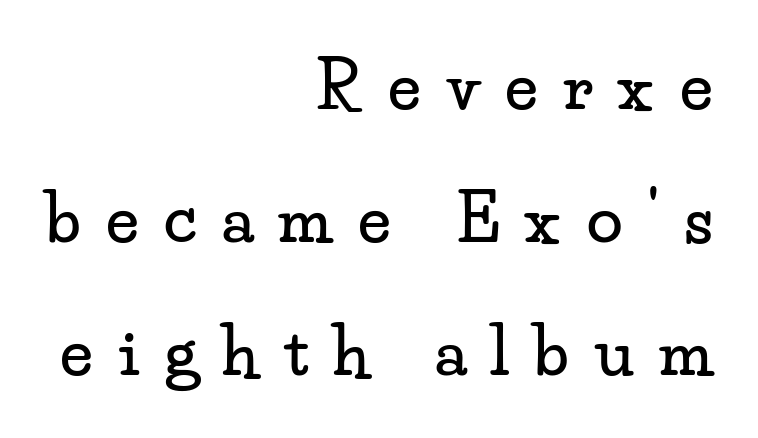
{"serif": "yes", "italic": "no", "width": "wide", "stroke_contrast": "low", "x_height": "small", "monospaced": "no", "underline": "no", "align": "right", "line_spacing": "loose", "line_spacing_ratio": 2.05, "letter_spacing": "wide", "letter_spacing_em": 0.39, "glyph_px": 65}
